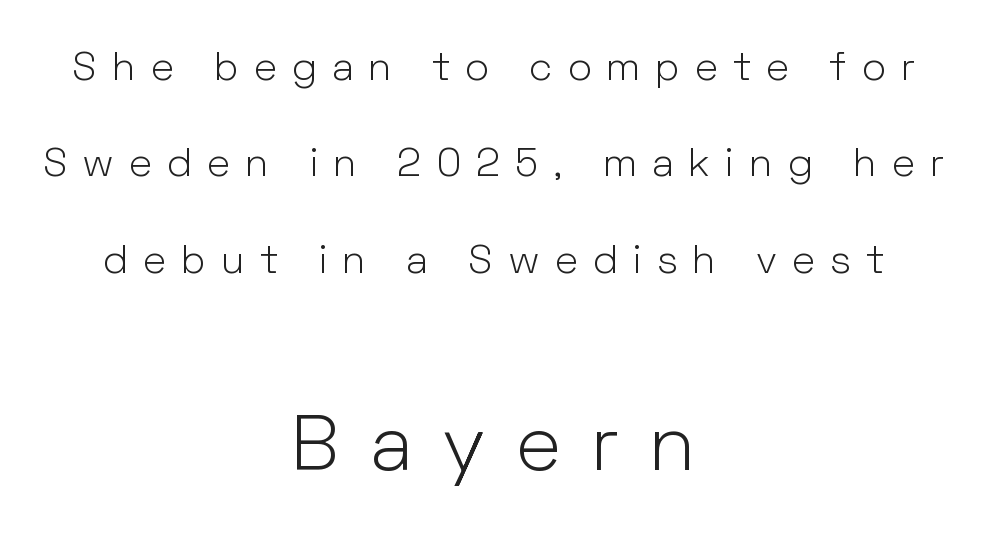
Does the lettering tilt? It doesn't — this is upright. Note: no serifs on the glyphs. The strokes carry an ordinary text weight at most. Is there much room between lines? Yes — plenty of vertical air separates them. The typesetter chose a symmetrical, centered arrangement here.
